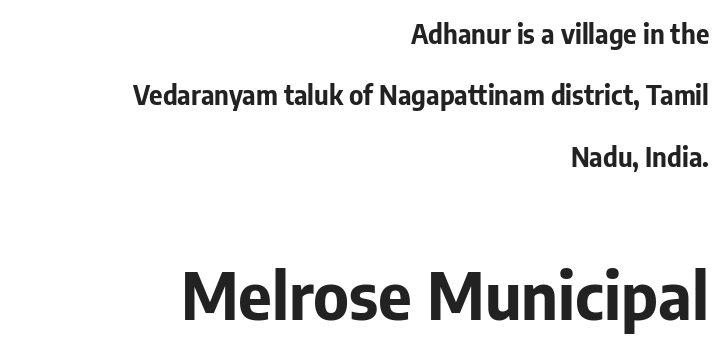
Q: Is the text bold? A: Yes.
Q: Is the text italic (slanted)? A: No, it is upright.
Q: Is the typeface a serif or a sans-serif typeface? A: Sans-serif.
Q: Is the text underlined? A: No.
Q: How is the paragraph aligned? A: Right-aligned.
Q: Is the spacing between letters normal or unusually wide? A: Normal.
Q: Is the spacing between lines tight, normal or loose? A: Loose.
Q: Which block of text is set in a larger size, the first (top) or the second (bottom)? A: The second (bottom) one.
Q: Width (condensed, normal, or wide)? A: Normal.
Q: Stroke contrast? A: Low.
Q: x-height? A: Medium.
Q: Monospaced? A: No.
